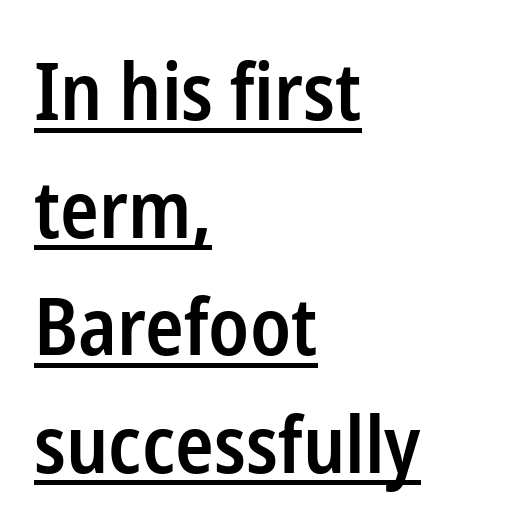
{"serif": "no", "italic": "no", "bold": "semi", "weight": "semibold", "width": "condensed", "stroke_contrast": "low", "x_height": "medium", "monospaced": "no", "underline": "yes", "align": "left", "line_spacing": "normal", "line_spacing_ratio": 1.47, "letter_spacing": "normal", "letter_spacing_em": 0.0, "glyph_px": 80}
